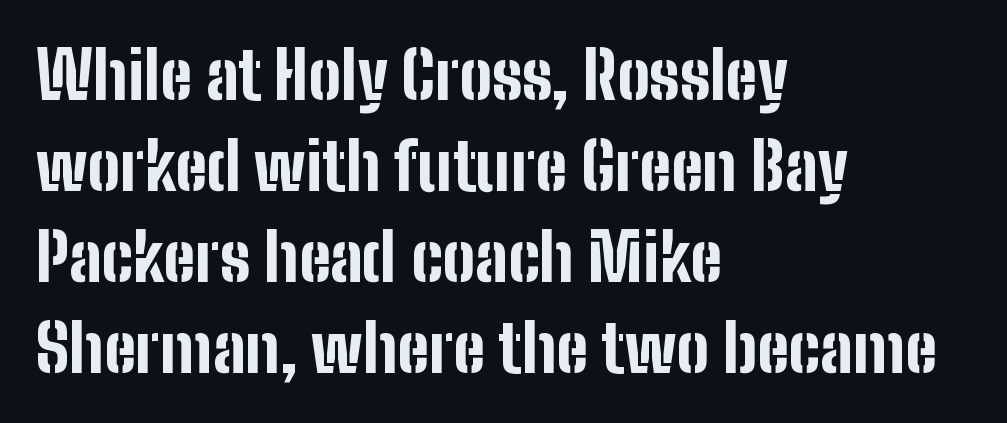
Q: Is the text bold? A: Yes.
Q: Is the text italic (slanted)? A: No, it is upright.
Q: Is the typeface a serif or a sans-serif typeface? A: Sans-serif.
Q: Is the text underlined? A: No.
Q: How is the paragraph aligned? A: Left-aligned.
Q: Is the spacing between letters normal or unusually wide? A: Normal.
Q: Is the spacing between lines tight, normal or loose? A: Normal.
Q: Width (condensed, normal, or wide)? A: Condensed.
Q: Stroke contrast? A: Low.
Q: x-height? A: Medium.
Q: Monospaced? A: No.
